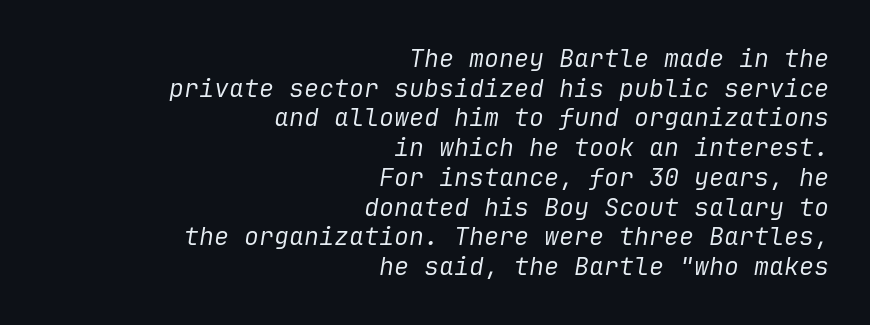
Posture: slanted. One-word summary of the alignment: right. Standard letterfit; no display-style spreading of the glyphs. Just letters on the line, the space beneath them empty.
